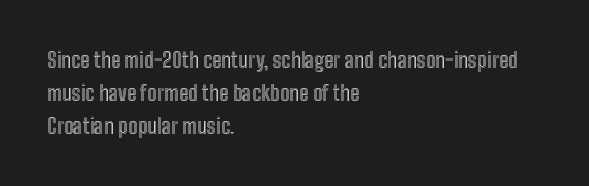
Q: Is the text italic (slanted)? A: No, it is upright.
Q: Is the text underlined? A: No.
Q: How is the paragraph aligned? A: Left-aligned.
Q: Is the spacing between letters normal or unusually wide? A: Normal.
Q: Is the spacing between lines tight, normal or loose? A: Normal.
